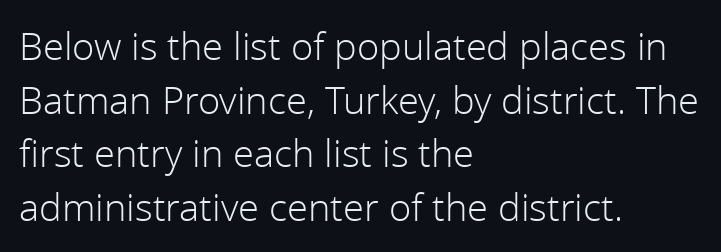
Is this a sans? Yes — the strokes have no serifs. Letter spacing: default. Every row of glyphs begins at an identical x-position on the left. The passage shown is not underscored anywhere.
